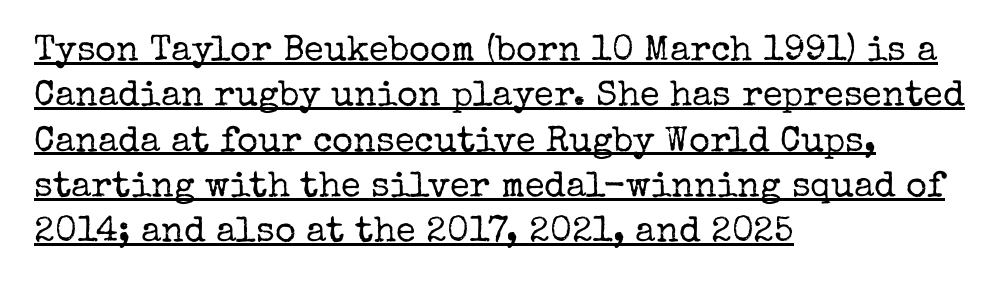
The image shows 36 px regular-weight serif type, upright; set left-aligned, normal line spacing (1.26x), normal letter spacing, underlined; low stroke contrast and a medium x-height.
